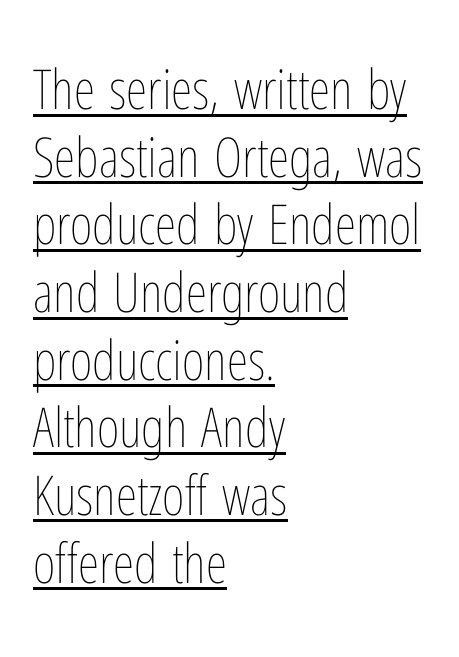
Q: Is the text bold? A: No.
Q: Is the text italic (slanted)? A: No, it is upright.
Q: Is the text underlined? A: Yes.
Q: How is the paragraph aligned? A: Left-aligned.
Q: Is the spacing between letters normal or unusually wide? A: Normal.
Q: Width (condensed, normal, or wide)? A: Condensed.
Q: Stroke contrast? A: Low.
Q: x-height? A: Medium.
Q: Monospaced? A: No.
